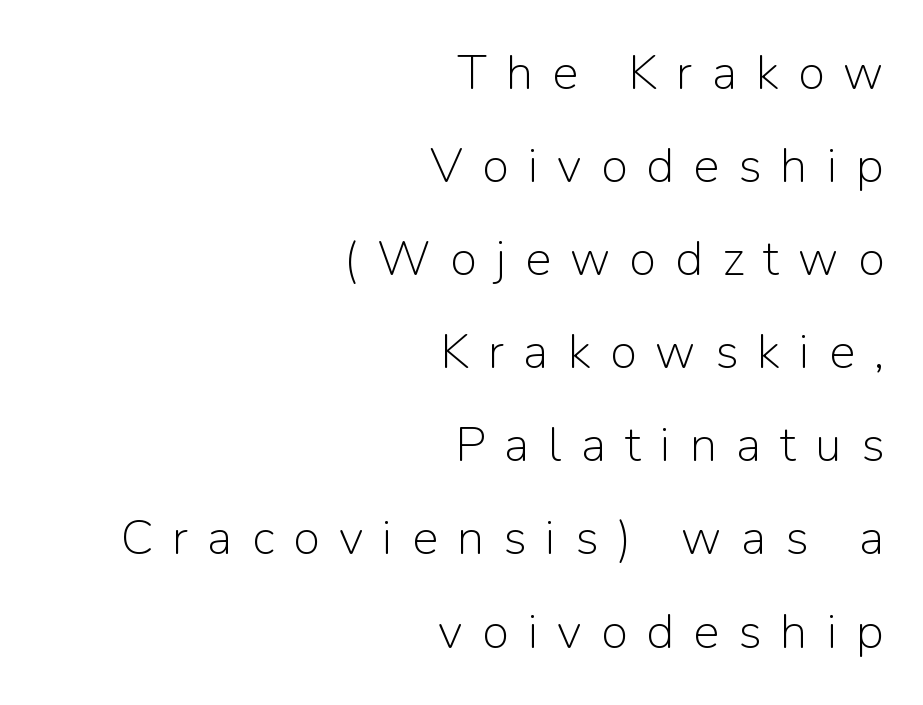
Q: Is the text bold? A: No.
Q: Is the text italic (slanted)? A: No, it is upright.
Q: Is the typeface a serif or a sans-serif typeface? A: Sans-serif.
Q: Is the text underlined? A: No.
Q: How is the paragraph aligned? A: Right-aligned.
Q: Is the spacing between letters normal or unusually wide? A: Unusually wide.
Q: Is the spacing between lines tight, normal or loose? A: Loose.
Q: Width (condensed, normal, or wide)? A: Normal.
Q: Stroke contrast? A: Low.
Q: x-height? A: Medium.
Q: Monospaced? A: No.
